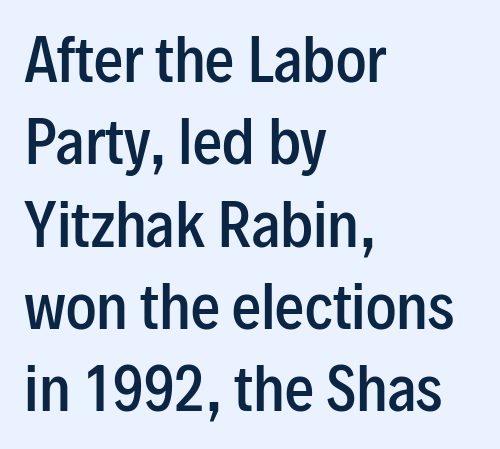
Inter-character spacing is left at the font's built-in metrics. Here the designer chose a conventional face with non-uniform glyph widths. A bare baseline throughout the passage. The face used here is a semibold: visibly heavier than regular, lighter than bold. The typesetter chose a ragged-right arrangement here. Does the lettering tilt? It doesn't — this is upright.
